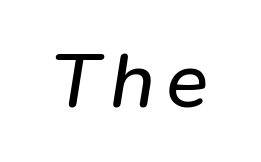
{"italic": "yes", "lean": "right", "slant_degrees": 9, "bold": "no", "weight": "regular", "width": "normal", "stroke_contrast": "low", "x_height": "medium", "monospaced": "no", "underline": "no", "glyph_px": 79}
